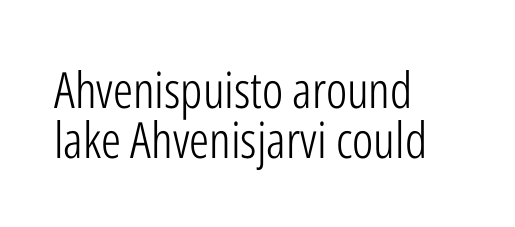
{"serif": "no", "italic": "no", "bold": "no", "weight": "light", "width": "condensed", "stroke_contrast": "low", "x_height": "medium", "monospaced": "no", "underline": "no", "align": "left", "line_spacing": "tight", "line_spacing_ratio": 1.0, "letter_spacing": "normal", "letter_spacing_em": 0.0, "glyph_px": 50}
